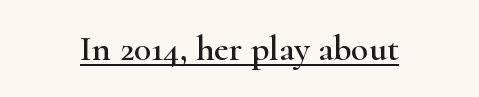
The image shows 36 px wide serif type, upright; set centered, normal letter spacing, underlined; high stroke contrast and a small x-height.
